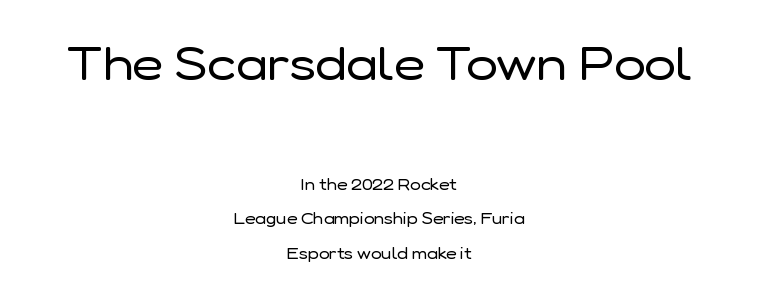
The image shows 47 px regular-weight sans-serif type, upright; set centered, loose line spacing (2.17x), normal letter spacing, not underlined; the first (top) block is 2.94x larger; low stroke contrast and a medium x-height.
